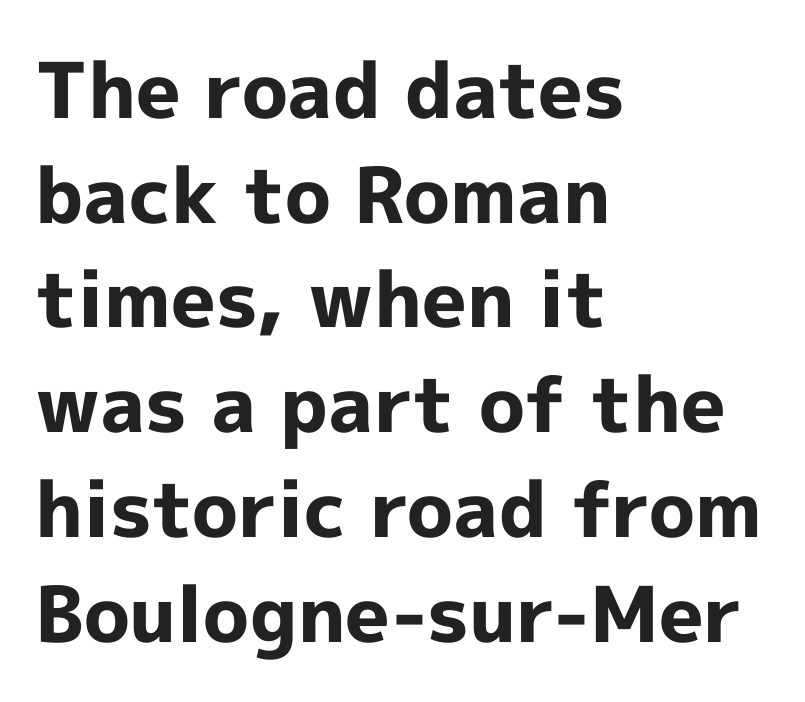
Is there any slant? The stems are plumb. This sample uses a sans-serif face. The rendering keeps characters at their native spacing. Horizontal alignment here is leftward, the default for most running prose. Heavy, bold letterforms. Quick note: underline off.
